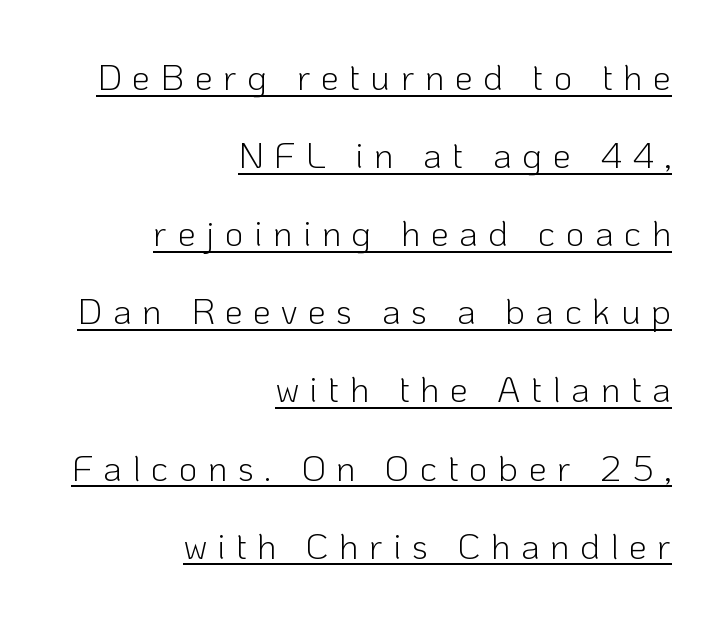
{"serif": "no", "italic": "no", "bold": "no", "weight": "light", "width": "normal", "stroke_contrast": "low", "x_height": "medium", "monospaced": "no", "underline": "yes", "align": "right", "line_spacing": "loose", "line_spacing_ratio": 2.17, "letter_spacing": "wide", "letter_spacing_em": 0.29, "glyph_px": 36}
